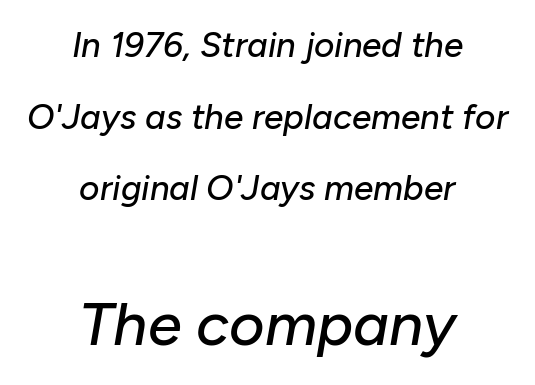
{"italic": "yes", "lean": "right", "slant_degrees": 10, "width": "normal", "stroke_contrast": "low", "x_height": "medium", "monospaced": "no", "underline": "no", "align": "center", "line_spacing": "loose", "line_spacing_ratio": 2.05, "letter_spacing": "normal", "letter_spacing_em": 0.0, "larger_block": "second", "size_ratio": 1.74, "glyph_px": 61}
